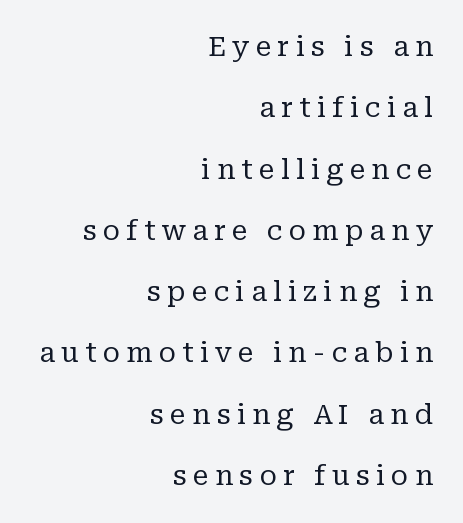
Compared with a flush-left layout, this one pins lines to the opposite, right side. Nope, not italic — everything's standing straight. The font is comparable to plain body text, perhaps lighter. What stands out about the letter spacing? Its width — letters are far apart. Descenders hang freely into open space. Airy leading.
